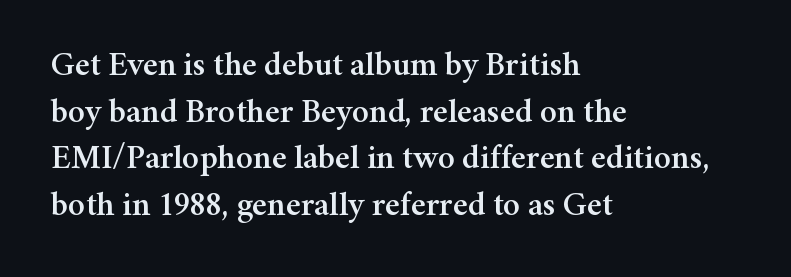
The image shows 34 px serif type, upright; set left-aligned, normal line spacing (1.37x), normal letter spacing, not underlined; medium stroke contrast and a medium x-height.
